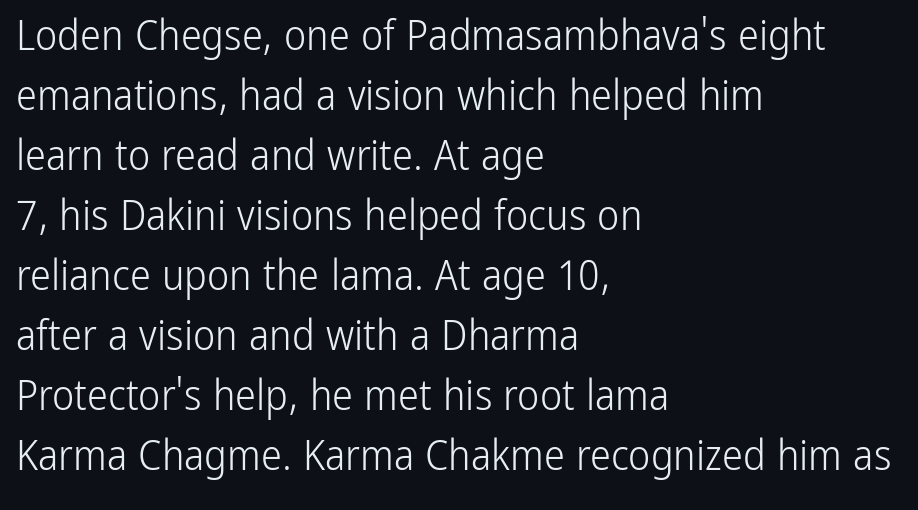
{"serif": "no", "italic": "no", "bold": "no", "weight": "light", "width": "condensed", "stroke_contrast": "low", "x_height": "medium", "monospaced": "no", "underline": "no", "align": "left", "line_spacing": "normal", "line_spacing_ratio": 1.43, "letter_spacing": "normal", "letter_spacing_em": 0.0, "glyph_px": 42}
